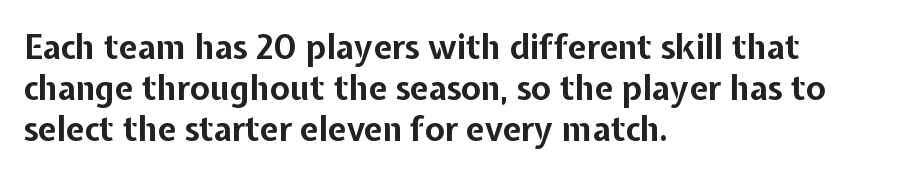
If you measured baseline to baseline, you'd find a middling distance. Each glyph is drawn with heavy, bold strokes. Varying glyph widths throughout — classic text-font behaviour. Leftover space on each line is placed entirely after the last word. Designer's note — italics off, roman on. Rule under the text: the space is simply empty.
